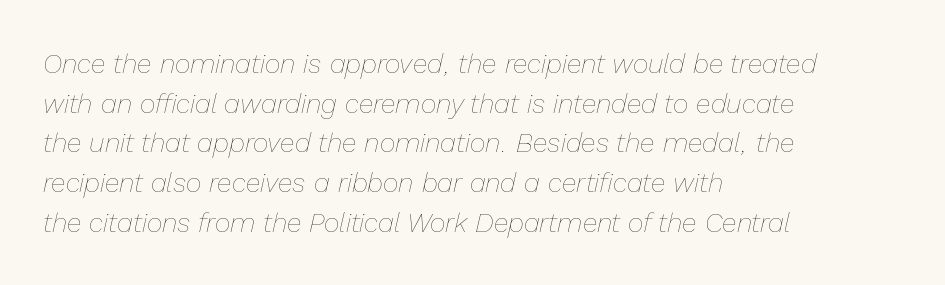
The image shows 27 px text type, italic (leaning right); set left-aligned, normal line spacing (1.47x), normal letter spacing, not underlined.
